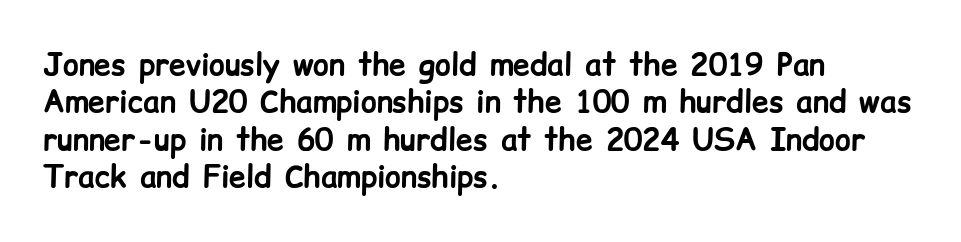
The image shows 30 px bold sans-serif type, upright; set left-aligned, normal line spacing (1.25x), normal letter spacing, not underlined; low stroke contrast and a medium x-height.
